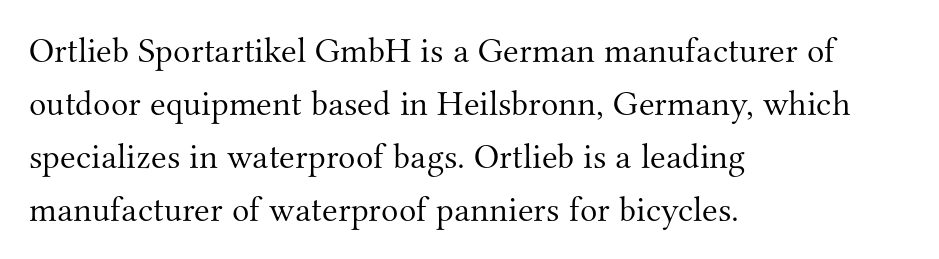
Q: Is the text bold? A: No.
Q: Is the text italic (slanted)? A: No, it is upright.
Q: Is the typeface a serif or a sans-serif typeface? A: Serif.
Q: Is the text underlined? A: No.
Q: How is the paragraph aligned? A: Left-aligned.
Q: Is the spacing between letters normal or unusually wide? A: Normal.
Q: Is the spacing between lines tight, normal or loose? A: Normal.
Q: Width (condensed, normal, or wide)? A: Normal.
Q: Stroke contrast? A: Medium.
Q: x-height? A: Small.
Q: Monospaced? A: No.
